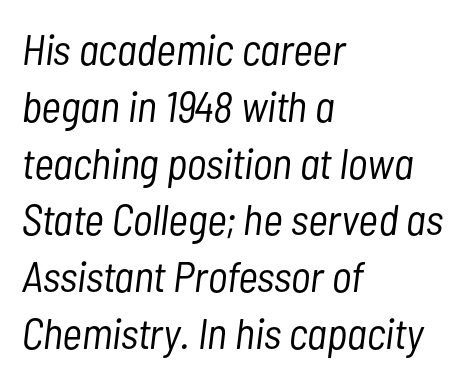
The image shows 43 px light, condensed type, italic (leaning right); set left-aligned, normal line spacing (1.32x), normal letter spacing, not underlined; low stroke contrast and a medium x-height.
